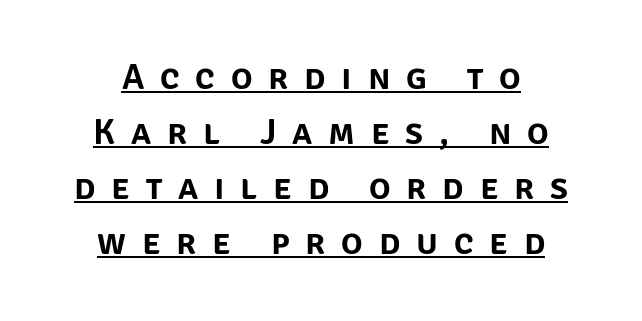
Q: Is the text italic (slanted)? A: No, it is upright.
Q: Is the typeface a serif or a sans-serif typeface? A: Sans-serif.
Q: Is the text underlined? A: Yes.
Q: How is the paragraph aligned? A: Centered.
Q: Is the spacing between letters normal or unusually wide? A: Unusually wide.
Q: Is the spacing between lines tight, normal or loose? A: Normal.
Q: Width (condensed, normal, or wide)? A: Normal.
Q: Stroke contrast? A: Low.
Q: x-height? A: Large.
Q: Monospaced? A: No.
